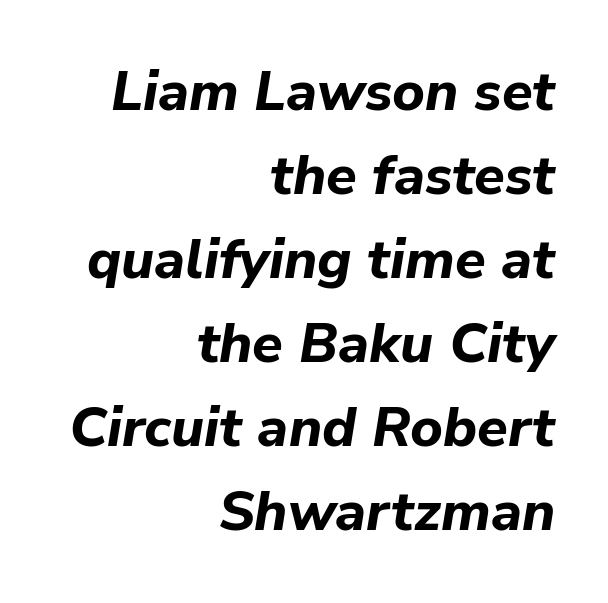
Q: Is the text bold? A: Yes.
Q: Is the text italic (slanted)? A: Yes, it leans right by about 9 degrees.
Q: Is the text underlined? A: No.
Q: How is the paragraph aligned? A: Right-aligned.
Q: Is the spacing between letters normal or unusually wide? A: Normal.
Q: Is the spacing between lines tight, normal or loose? A: Normal.
Q: Width (condensed, normal, or wide)? A: Normal.
Q: Stroke contrast? A: Low.
Q: x-height? A: Medium.
Q: Monospaced? A: No.
